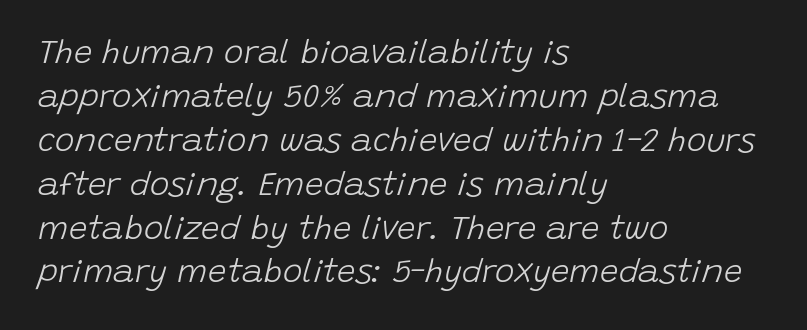
Q: Is the text bold? A: No.
Q: Is the text italic (slanted)? A: Yes, it leans right by about 15 degrees.
Q: Is the text underlined? A: No.
Q: How is the paragraph aligned? A: Left-aligned.
Q: Is the spacing between letters normal or unusually wide? A: Normal.
Q: Is the spacing between lines tight, normal or loose? A: Normal.
Q: Width (condensed, normal, or wide)? A: Normal.
Q: Stroke contrast? A: Low.
Q: x-height? A: Large.
Q: Monospaced? A: No.
